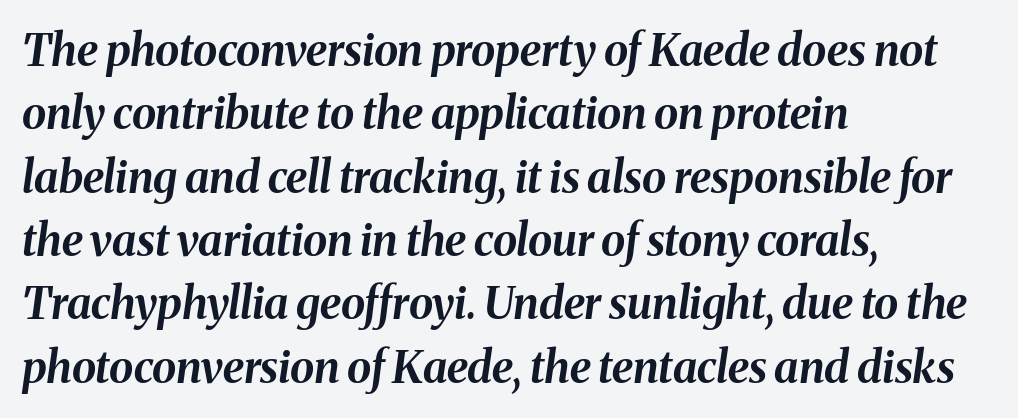
Q: Is the text bold? A: Yes.
Q: Is the text italic (slanted)? A: Yes, it leans right by about 8 degrees.
Q: Is the text underlined? A: No.
Q: How is the paragraph aligned? A: Left-aligned.
Q: Is the spacing between letters normal or unusually wide? A: Normal.
Q: Is the spacing between lines tight, normal or loose? A: Normal.
Q: Width (condensed, normal, or wide)? A: Normal.
Q: Stroke contrast? A: Medium.
Q: x-height? A: Medium.
Q: Monospaced? A: No.
